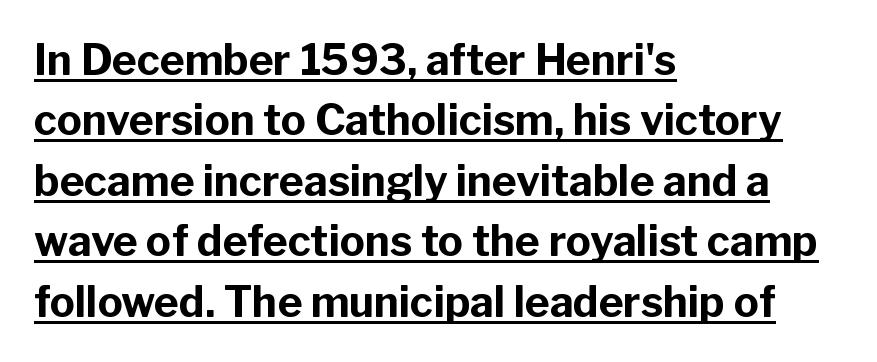
Q: Is the text bold? A: Yes.
Q: Is the text italic (slanted)? A: No, it is upright.
Q: Is the typeface a serif or a sans-serif typeface? A: Sans-serif.
Q: Is the text underlined? A: Yes.
Q: How is the paragraph aligned? A: Left-aligned.
Q: Is the spacing between letters normal or unusually wide? A: Normal.
Q: Is the spacing between lines tight, normal or loose? A: Normal.
Q: Width (condensed, normal, or wide)? A: Normal.
Q: Stroke contrast? A: Low.
Q: x-height? A: Medium.
Q: Monospaced? A: No.
